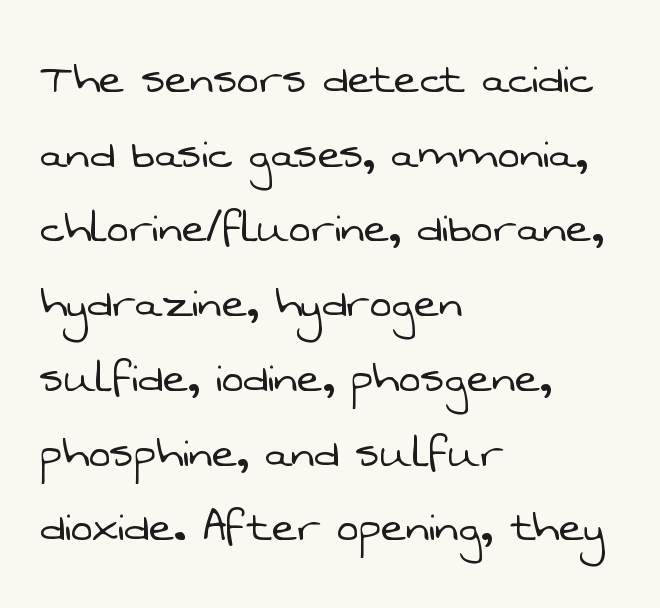
{"serif": "no", "bold": "no", "weight": "light", "width": "normal", "stroke_contrast": "low", "x_height": "medium", "monospaced": "no", "underline": "no", "align": "left", "line_spacing": "normal", "line_spacing_ratio": 1.41, "letter_spacing": "normal", "letter_spacing_em": 0.0, "glyph_px": 53}
